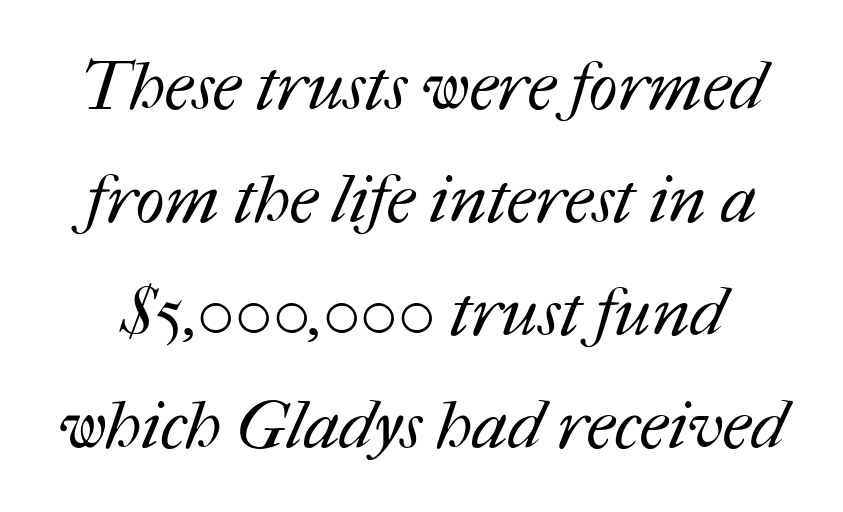
{"bold": "no", "weight": "regular", "width": "normal", "stroke_contrast": "medium", "x_height": "medium", "monospaced": "no", "underline": "no", "line_spacing": "normal", "line_spacing_ratio": 1.66, "letter_spacing": "normal", "letter_spacing_em": 0.0, "glyph_px": 68}
